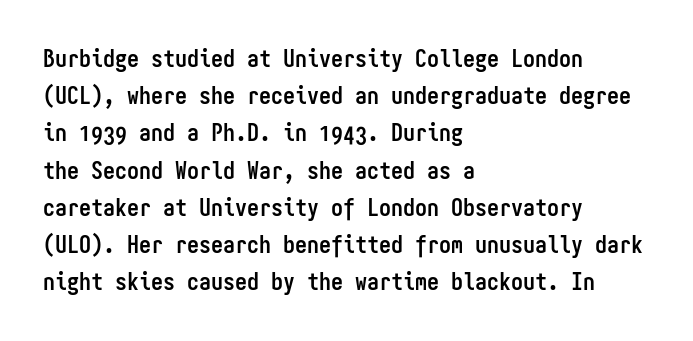
The image shows 24 px bold type, upright; set left-aligned, normal line spacing (1.55x), normal letter spacing, not underlined.
